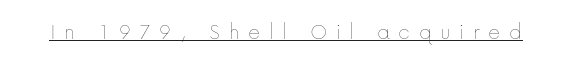
{"italic": "no", "bold": "no", "underline": "yes", "letter_spacing": "wide", "letter_spacing_em": 0.37, "glyph_px": 23}
